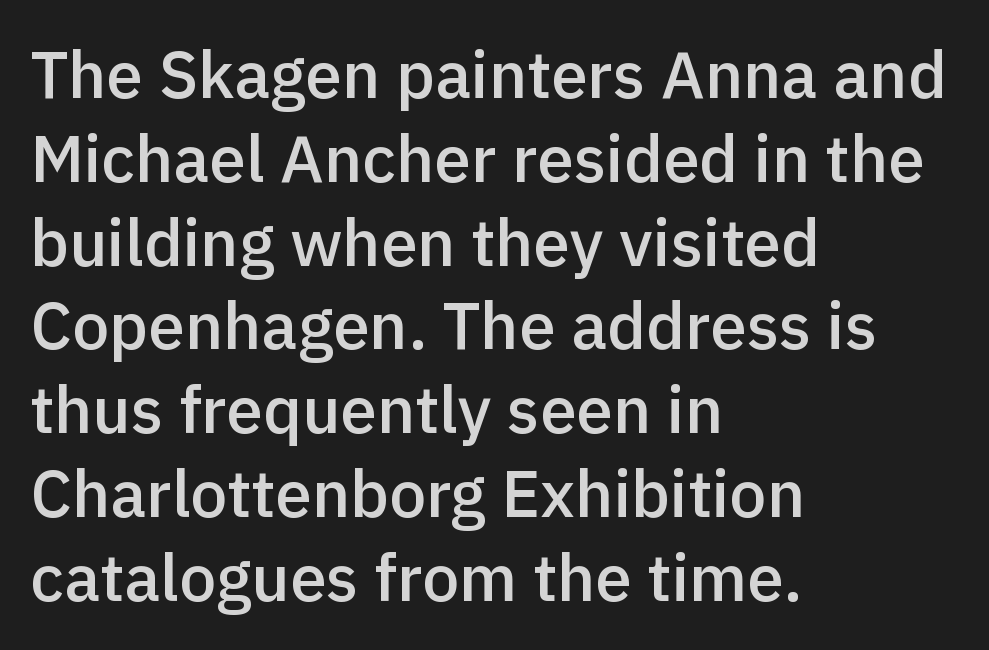
Horizontal alignment here is leftward, the default for most running prose. In terms of letterform style, serifs are entirely absent. Glance below the letters and you will spot only blank space. Compared with typical body copy, the letter spacing here is the same. One glance says typical: line gaps are just what's usual. Tall strokes in this sample are plumb rather than angled.
